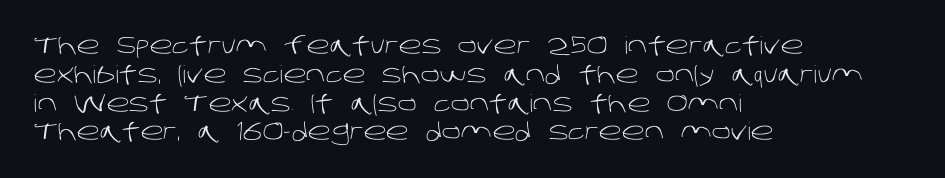
The image shows 24 px text type; set left-aligned, line spacing 1.2x, normal letter spacing, not underlined.
